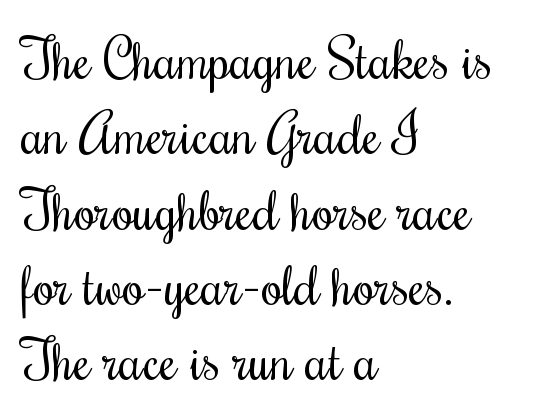
Horizontal bands of white between lines are of average thickness. This rendering features lettering with no underline. The rag falls on the right side of this text block. Between one letter and the next there's only the usual sliver of space. This sample has the flowing, uneven cadence of proportional lettering.
